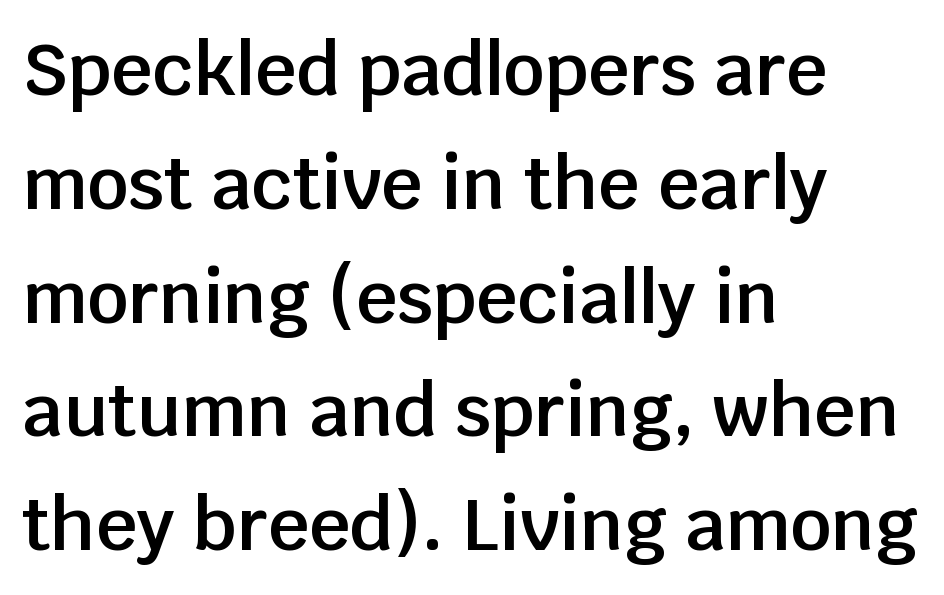
The image shows 72 px semibold sans-serif type, upright; set left-aligned, normal line spacing (1.58x), normal letter spacing, not underlined; low stroke contrast and a large x-height.
